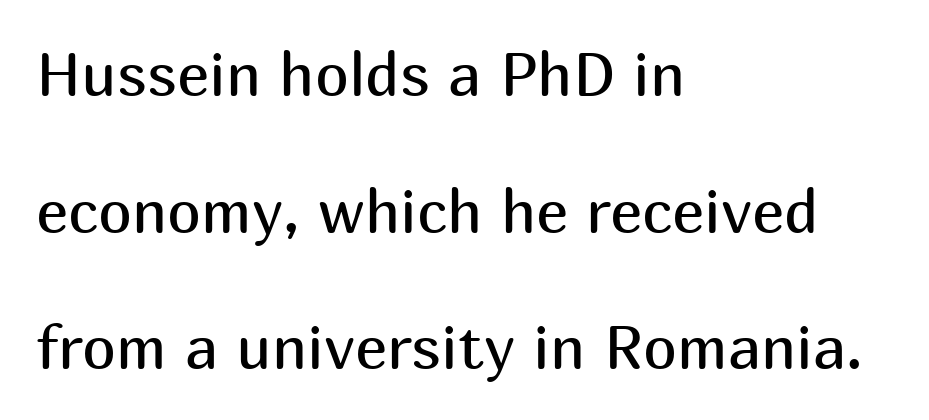
Q: Is the text bold? A: No.
Q: Is the text italic (slanted)? A: No, it is upright.
Q: Is the typeface a serif or a sans-serif typeface? A: Sans-serif.
Q: Is the text underlined? A: No.
Q: How is the paragraph aligned? A: Left-aligned.
Q: Is the spacing between letters normal or unusually wide? A: Normal.
Q: Is the spacing between lines tight, normal or loose? A: Loose.
Q: Width (condensed, normal, or wide)? A: Normal.
Q: Stroke contrast? A: Medium.
Q: x-height? A: Medium.
Q: Monospaced? A: No.
